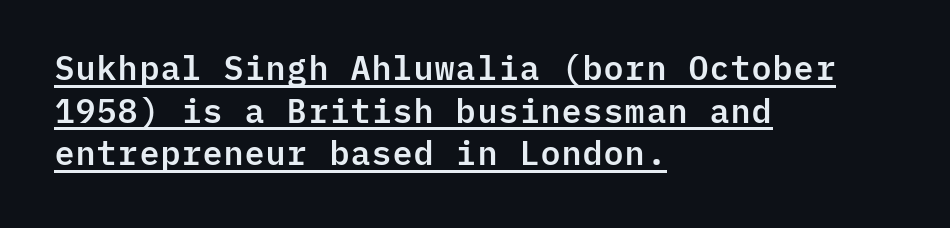
The image shows 33 px sans-serif type, upright, monospaced; set left-aligned, normal line spacing (1.29x), normal letter spacing, underlined; low stroke contrast and a medium x-height.
